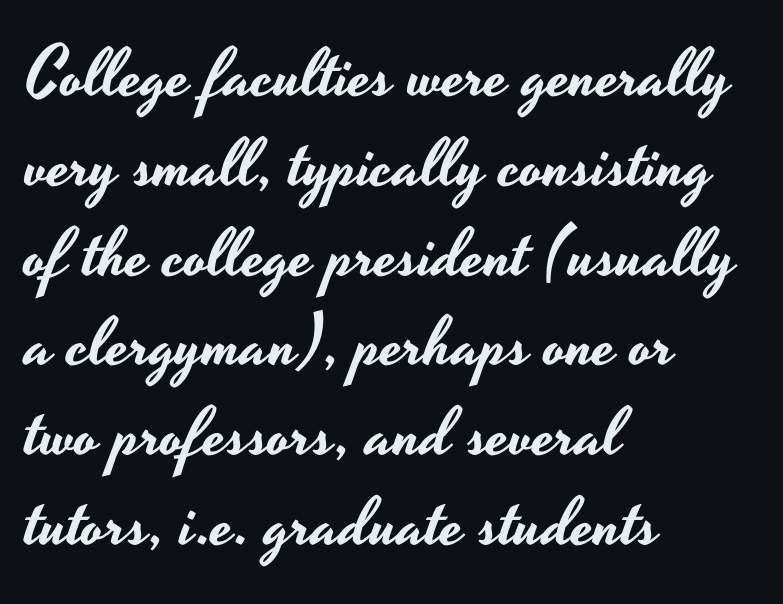
The image shows 68 px wide sans-serif type; set left-aligned, normal line spacing (1.32x), normal letter spacing, not underlined; low stroke contrast and a small x-height.
